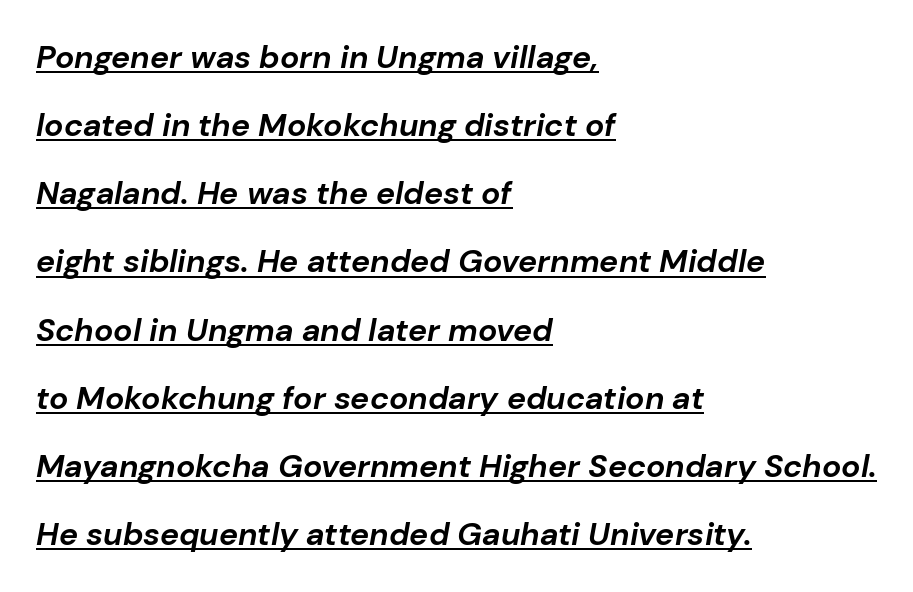
The image shows 32 px bold type, italic (leaning right); set left-aligned, loose line spacing (2.13x), normal letter spacing, underlined; low stroke contrast and a medium x-height.
